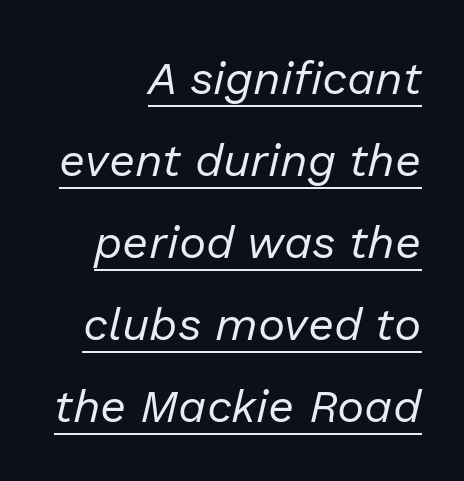
The image shows 46 px regular-weight type, italic (leaning right); set right-aligned, line spacing 1.78x, normal letter spacing, underlined; low stroke contrast and a medium x-height.
